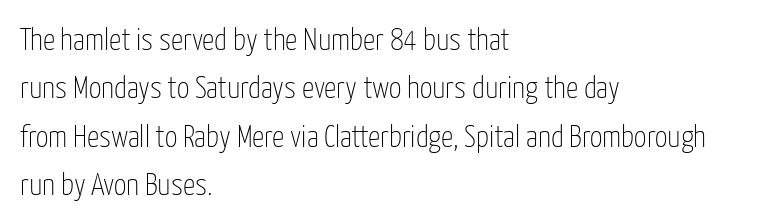
The image shows 31 px thin, condensed sans-serif type, upright; set left-aligned, normal line spacing (1.56x), normal letter spacing, not underlined; low stroke contrast and a medium x-height.
